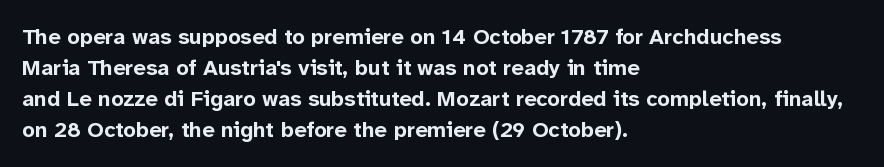
The image shows 22 px bold type, upright; set left-aligned, normal line spacing (1.41x), normal letter spacing, not underlined.
